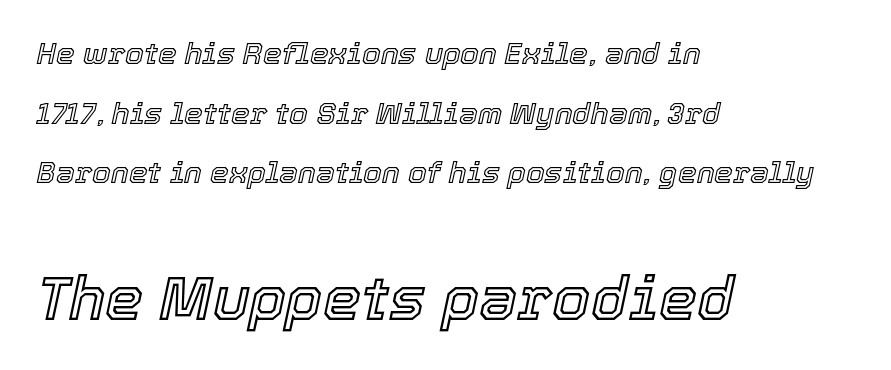
Q: Is the text italic (slanted)? A: Yes, it leans right by about 12 degrees.
Q: Is the text underlined? A: No.
Q: How is the paragraph aligned? A: Left-aligned.
Q: Is the spacing between letters normal or unusually wide? A: Normal.
Q: Is the spacing between lines tight, normal or loose? A: Loose.
Q: Which block of text is set in a larger size, the first (top) or the second (bottom)? A: The second (bottom) one.
Q: Width (condensed, normal, or wide)? A: Normal.
Q: x-height? A: Medium.
Q: Monospaced? A: No.
